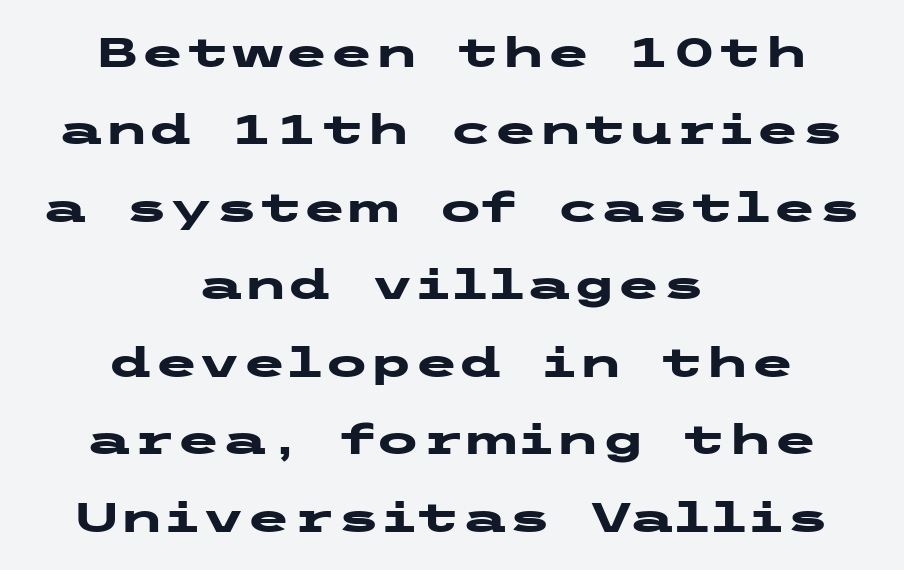
{"serif": "no", "italic": "no", "bold": "yes", "weight": "heavy", "width": "wide", "stroke_contrast": "low", "x_height": "medium", "underline": "no", "align": "center", "line_spacing_ratio": 1.89, "letter_spacing": "normal", "letter_spacing_em": 0.0, "glyph_px": 41}
